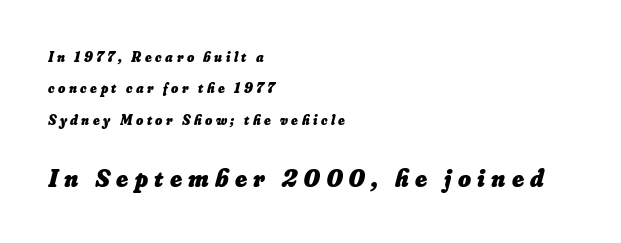
Q: Is the text bold? A: Yes.
Q: Is the text underlined? A: No.
Q: How is the paragraph aligned? A: Left-aligned.
Q: Is the spacing between letters normal or unusually wide? A: Unusually wide.
Q: Is the spacing between lines tight, normal or loose? A: Loose.
Q: Which block of text is set in a larger size, the first (top) or the second (bottom)? A: The second (bottom) one.
